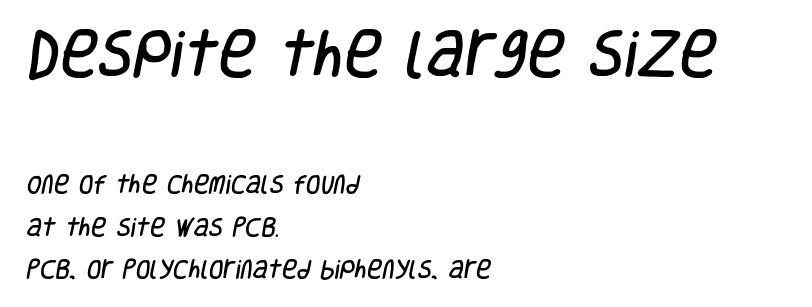
The rendering uses natural spacing where letterforms have individual widths. This rendering leaves character spacing at its baseline value. Does the copy run flush right? No — it runs flush left. Compare the two chunks: the upper has the greater cap height. You could fit nearly another row in the gap between these rows.
